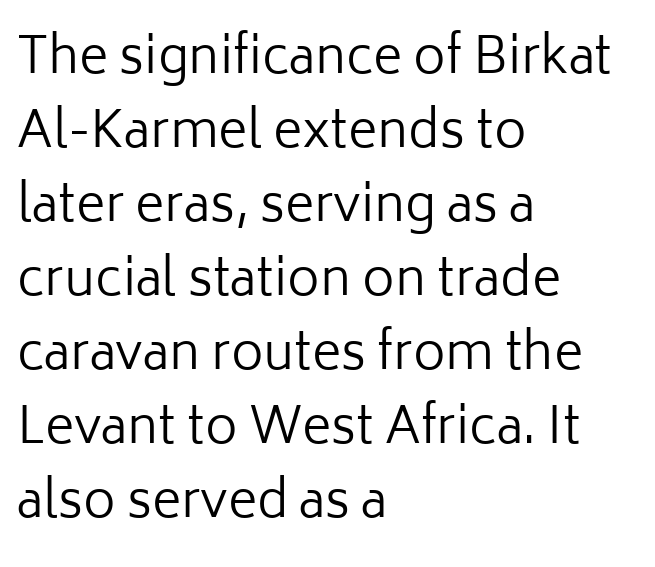
The image shows 50 px regular-weight sans-serif type, upright; set left-aligned, normal line spacing (1.48x), normal letter spacing, not underlined; low stroke contrast and a medium x-height.
